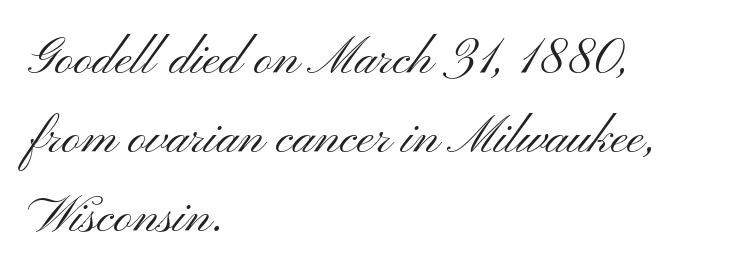
{"serif": "no", "bold": "no", "weight": "light", "width": "wide", "stroke_contrast": "medium", "x_height": "small", "monospaced": "no", "underline": "no", "align": "left", "line_spacing": "normal", "line_spacing_ratio": 1.55, "letter_spacing": "normal", "letter_spacing_em": 0.0, "glyph_px": 51}
